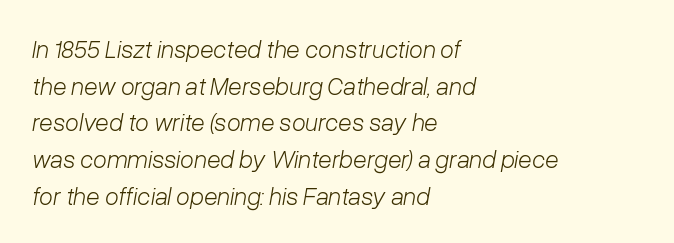
{"italic": "yes", "lean": "right", "slant_degrees": 10, "bold": "no", "underline": "no", "align": "left", "line_spacing": "normal", "line_spacing_ratio": 1.47, "letter_spacing": "normal", "letter_spacing_em": 0.0, "glyph_px": 25}
